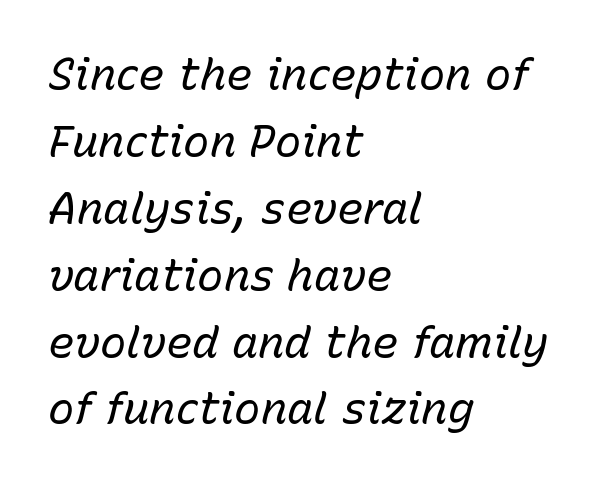
{"italic": "yes", "lean": "right", "slant_degrees": 15, "bold": "no", "weight": "regular", "width": "normal", "stroke_contrast": "low", "x_height": "medium", "monospaced": "no", "underline": "no", "align": "left", "line_spacing": "normal", "line_spacing_ratio": 1.52, "letter_spacing": "normal", "letter_spacing_em": 0.0, "glyph_px": 44}
